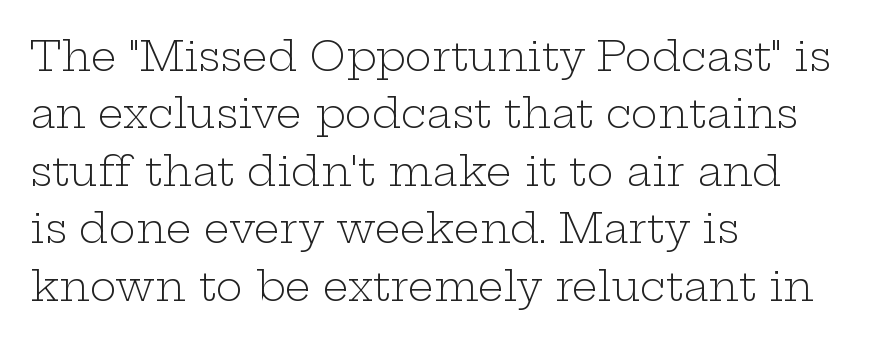
Reading down the block, your eye returns to a fixed left position each line. Nobody drew a line under any word here. Character widths vary here, with narrow letters taking less room than wide ones. Tall strokes in this sample are plumb rather than angled. The letterforms sit shoulder to shoulder at normal distance.
